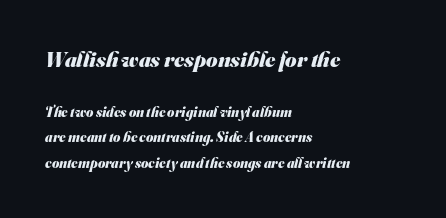
{"bold": "yes", "underline": "no", "align": "left", "line_spacing_ratio": 1.83, "letter_spacing": "normal", "letter_spacing_em": 0.0, "larger_block": "first", "size_ratio": 1.57, "glyph_px": 22}
